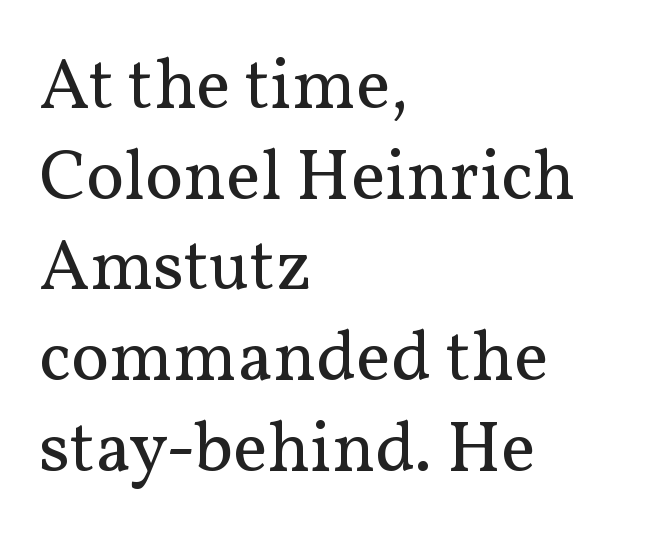
The image shows 72 px regular-weight serif type, upright; set left-aligned, normal line spacing (1.26x), normal letter spacing, not underlined; medium stroke contrast and a medium x-height.
